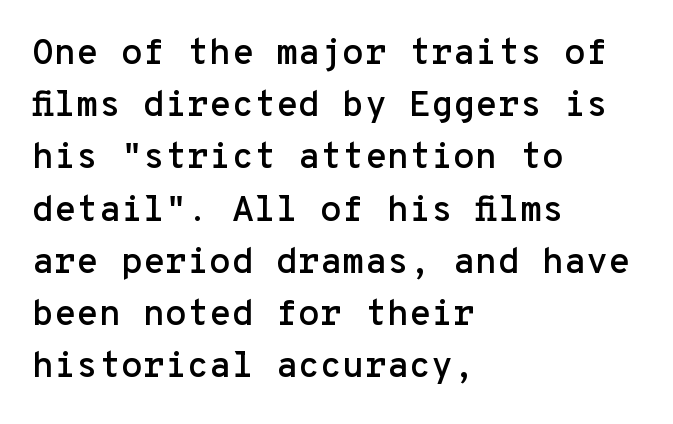
Q: Is the text italic (slanted)? A: No, it is upright.
Q: Is the typeface a serif or a sans-serif typeface? A: Sans-serif.
Q: Is the text underlined? A: No.
Q: How is the paragraph aligned? A: Left-aligned.
Q: Is the spacing between letters normal or unusually wide? A: Normal.
Q: Is the spacing between lines tight, normal or loose? A: Normal.
Q: Width (condensed, normal, or wide)? A: Normal.
Q: Stroke contrast? A: Low.
Q: x-height? A: Medium.
Q: Monospaced? A: Yes.
